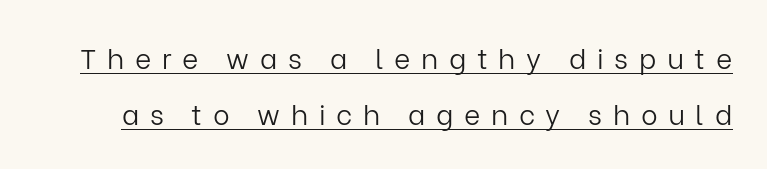
Q: Is the text bold? A: No.
Q: Is the text italic (slanted)? A: No, it is upright.
Q: Is the typeface a serif or a sans-serif typeface? A: Sans-serif.
Q: Is the text underlined? A: Yes.
Q: Is the spacing between letters normal or unusually wide? A: Unusually wide.
Q: Is the spacing between lines tight, normal or loose? A: Loose.
Q: Width (condensed, normal, or wide)? A: Normal.
Q: Stroke contrast? A: Low.
Q: x-height? A: Medium.
Q: Monospaced? A: No.
